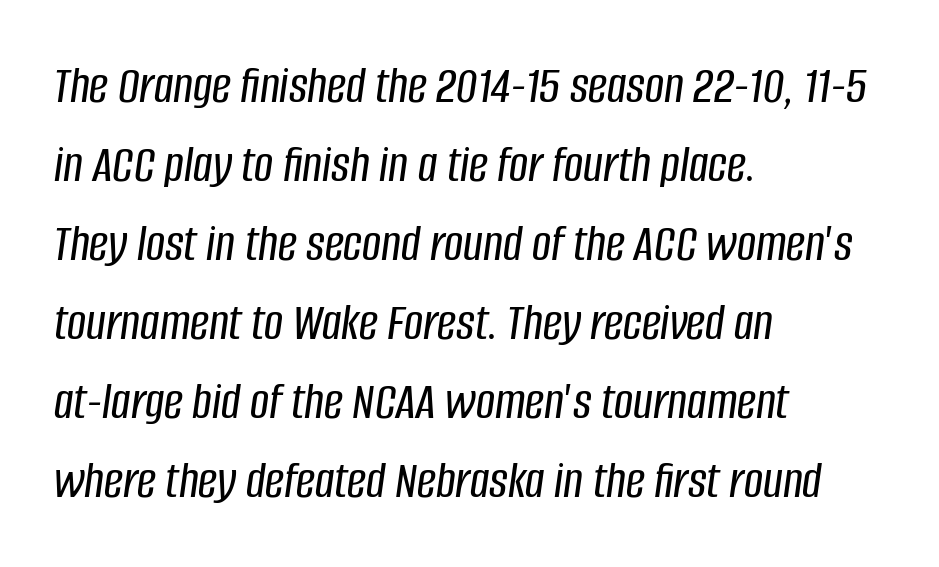
These lines were composed using italics. The space between consecutive lines is moderate. Students, note that the glyphs here touch the page at normal intervals. The specimen omits any rule beneath the text block's lines.
